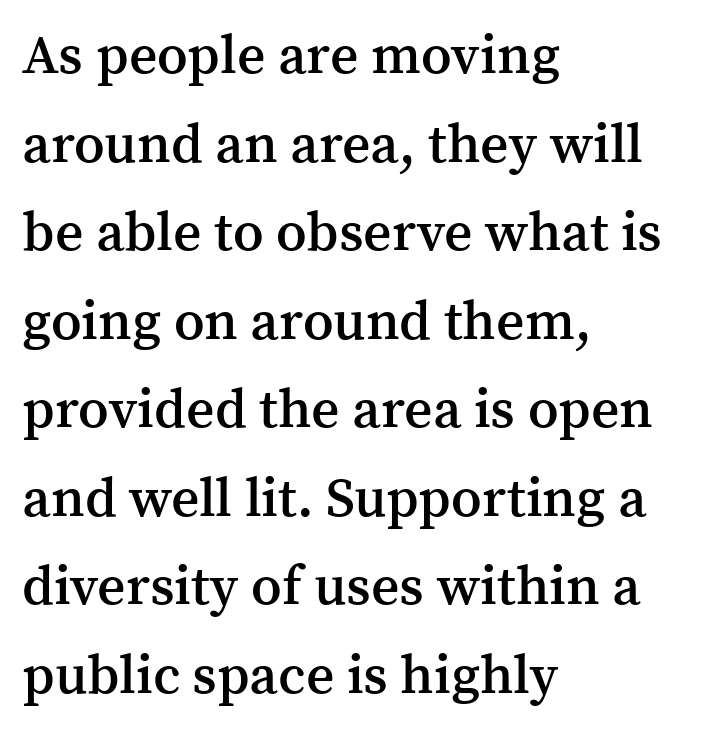
The image shows 55 px semibold serif type, upright; set left-aligned, normal line spacing (1.61x), normal letter spacing, not underlined; medium stroke contrast and a medium x-height.
